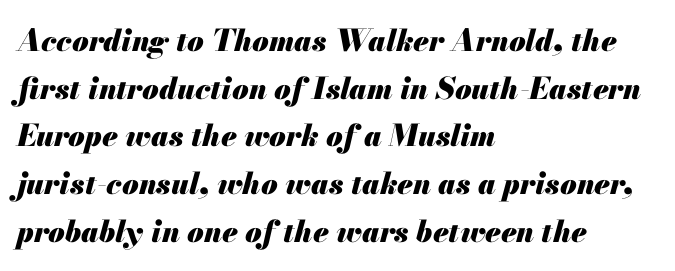
The image shows 30 px heavy type, italic (leaning right); set left-aligned, normal line spacing (1.59x), normal letter spacing, not underlined; medium stroke contrast and a small x-height.
